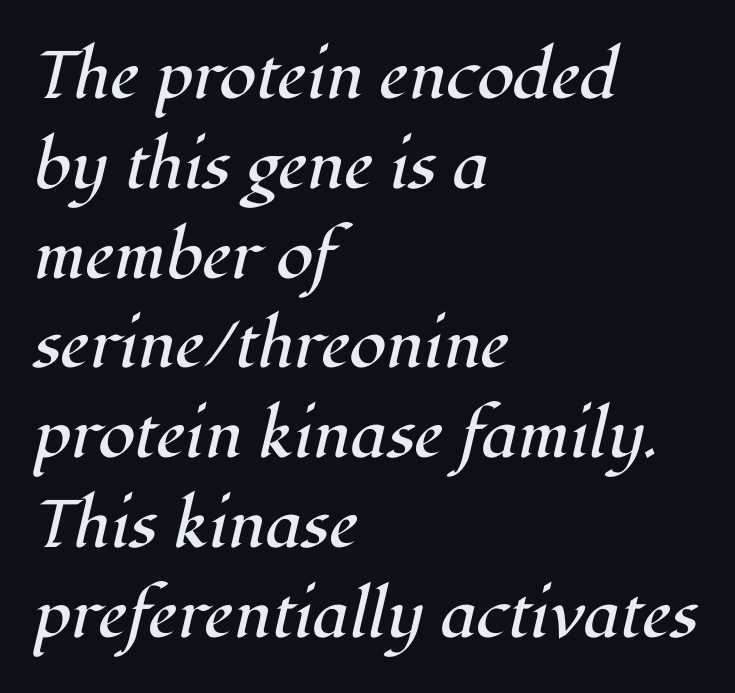
Q: Is the text bold? A: No.
Q: Is the text italic (slanted)? A: Yes, it leans right by about 12 degrees.
Q: Is the typeface a serif or a sans-serif typeface? A: Serif.
Q: Is the text underlined? A: No.
Q: How is the paragraph aligned? A: Left-aligned.
Q: Is the spacing between letters normal or unusually wide? A: Normal.
Q: Is the spacing between lines tight, normal or loose? A: Normal.
Q: Width (condensed, normal, or wide)? A: Normal.
Q: Stroke contrast? A: High.
Q: x-height? A: Medium.
Q: Monospaced? A: No.
